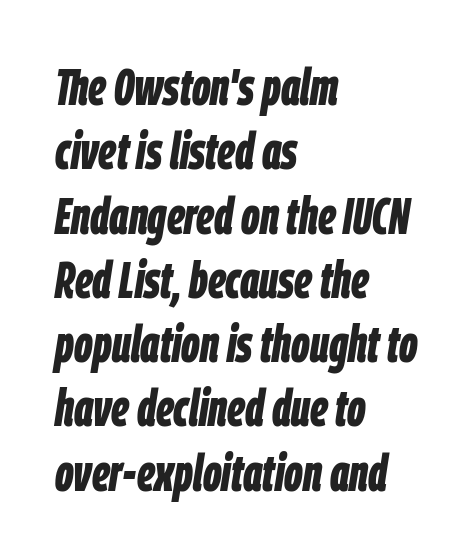
The image shows 51 px bold, condensed type, italic (leaning right); set left-aligned, normal line spacing (1.26x), normal letter spacing, not underlined; low stroke contrast and a large x-height.
